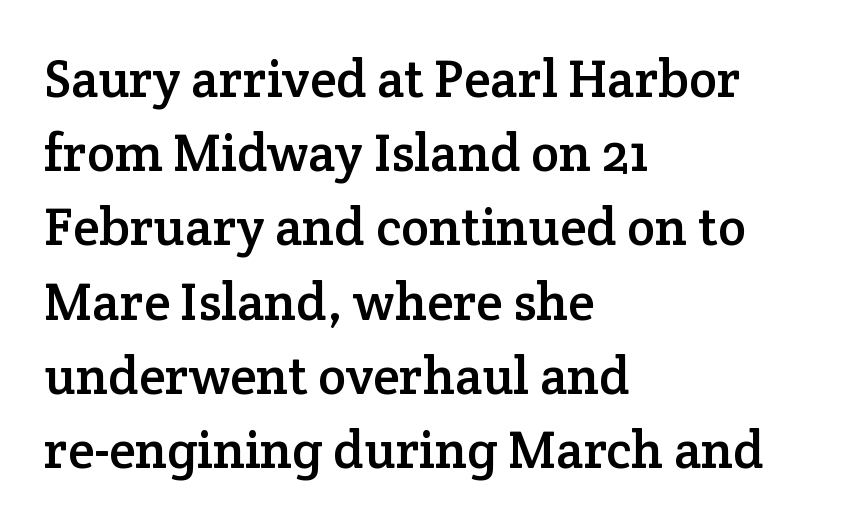
The rag falls on the right side of this text block. Only glyphs here, with clear space below each row. The rendering keeps characters at their native spacing. Do the letters lean? They stand straight. Whoever set this chose a conventional vertical rhythm. The face used here is proportionally spaced, like ordinary book or web type.
